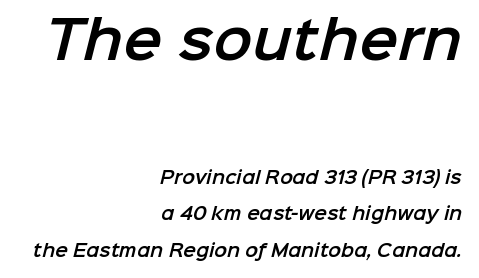
The image shows 52 px sans-serif type; set right-aligned, loose line spacing (2.14x), normal letter spacing, not underlined; the first (top) block is 3.06x larger; low stroke contrast and a medium x-height.
